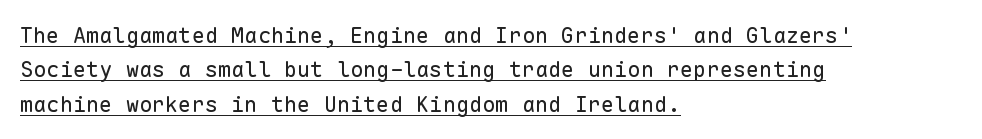
{"italic": "no", "bold": "no", "underline": "yes", "align": "left", "line_spacing": "normal", "line_spacing_ratio": 1.56, "letter_spacing": "normal", "letter_spacing_em": 0.0, "glyph_px": 22}
